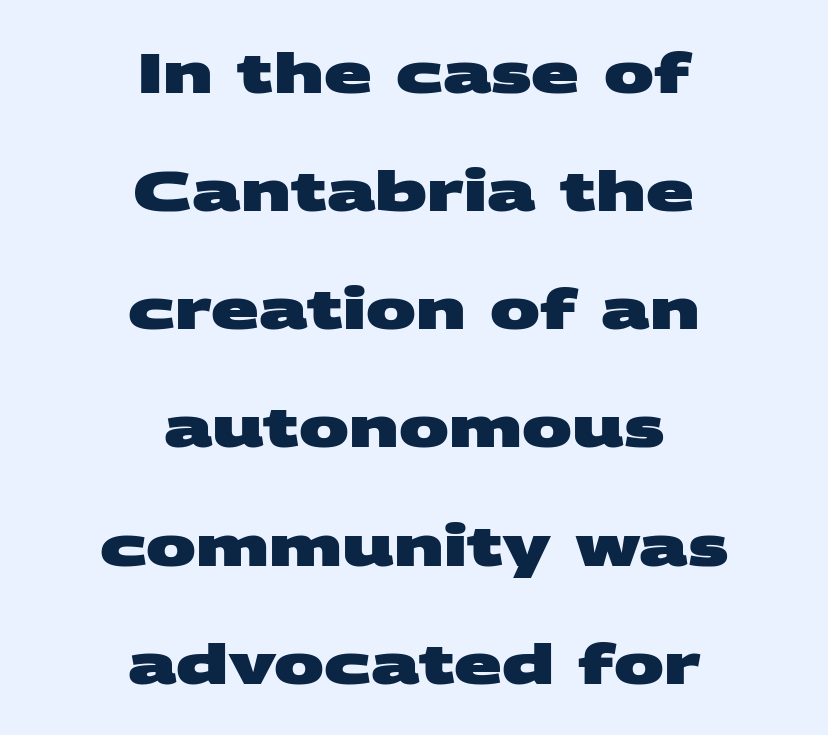
Q: Is the text bold? A: Yes.
Q: Is the typeface a serif or a sans-serif typeface? A: Sans-serif.
Q: Is the text underlined? A: No.
Q: How is the paragraph aligned? A: Centered.
Q: Is the spacing between letters normal or unusually wide? A: Normal.
Q: Is the spacing between lines tight, normal or loose? A: Loose.
Q: Width (condensed, normal, or wide)? A: Wide.
Q: Stroke contrast? A: Medium.
Q: x-height? A: Large.
Q: Monospaced? A: No.
